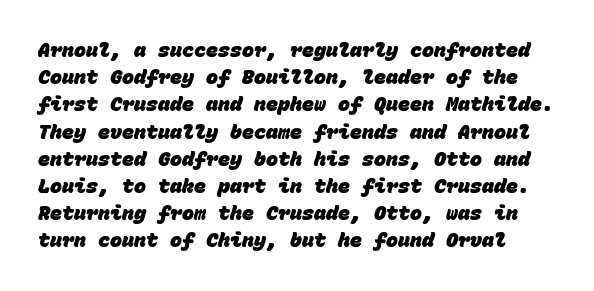
Each new line begins a customary step beneath the previous one. The gap between lines stays unmarked. Look at the tracking — it's just the regular setting, nothing added. Chunky letters — that's bold for sure.
